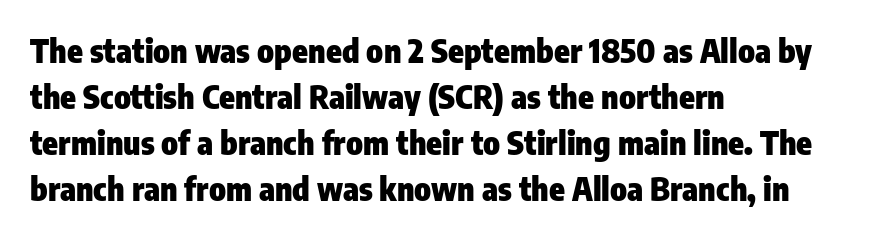
The image shows 32 px heavy, condensed sans-serif type, upright; set left-aligned, normal line spacing (1.44x), normal letter spacing, not underlined; low stroke contrast and a medium x-height.
